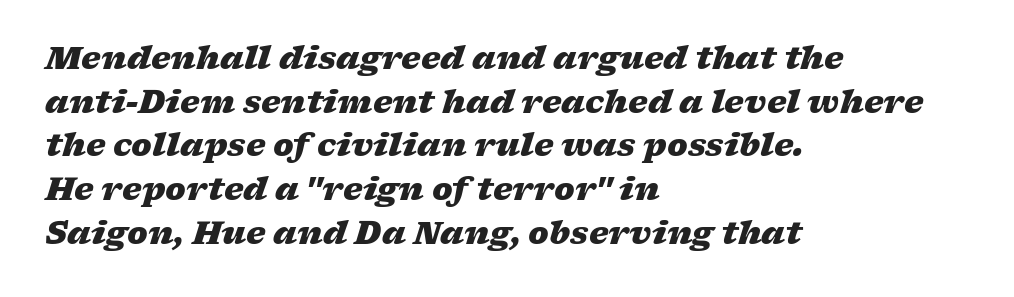
{"italic": "yes", "lean": "right", "slant_degrees": 17, "bold": "yes", "weight": "heavy", "width": "wide", "stroke_contrast": "low", "x_height": "medium", "monospaced": "no", "underline": "no", "align": "left", "line_spacing": "normal", "line_spacing_ratio": 1.41, "letter_spacing": "normal", "letter_spacing_em": 0.0, "glyph_px": 31}
